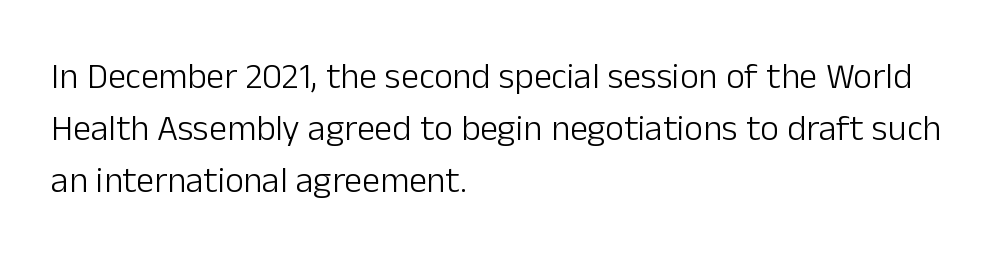
{"serif": "no", "italic": "no", "bold": "no", "weight": "light", "width": "normal", "stroke_contrast": "low", "x_height": "medium", "monospaced": "no", "underline": "no", "align": "left", "line_spacing": "normal", "line_spacing_ratio": 1.45, "letter_spacing": "normal", "letter_spacing_em": 0.0, "glyph_px": 36}
